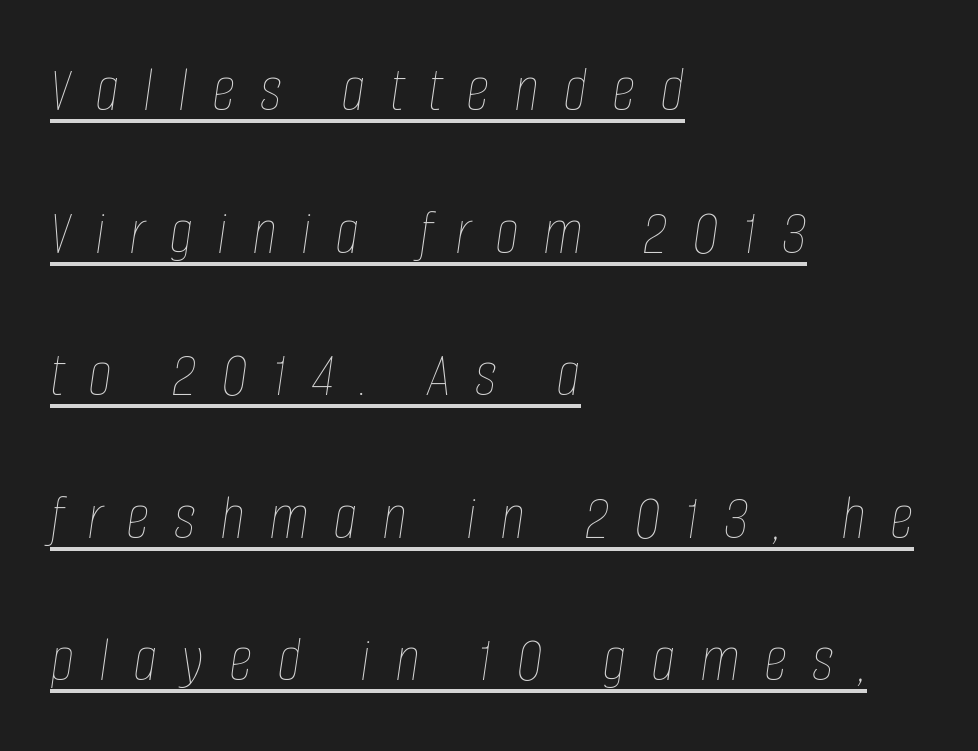
Q: Is the text bold? A: No.
Q: Is the text italic (slanted)? A: Yes, it leans right by about 8 degrees.
Q: Is the text underlined? A: Yes.
Q: How is the paragraph aligned? A: Left-aligned.
Q: Is the spacing between letters normal or unusually wide? A: Unusually wide.
Q: Is the spacing between lines tight, normal or loose? A: Loose.
Q: Width (condensed, normal, or wide)? A: Condensed.
Q: Stroke contrast? A: Low.
Q: x-height? A: Large.
Q: Monospaced? A: No.
